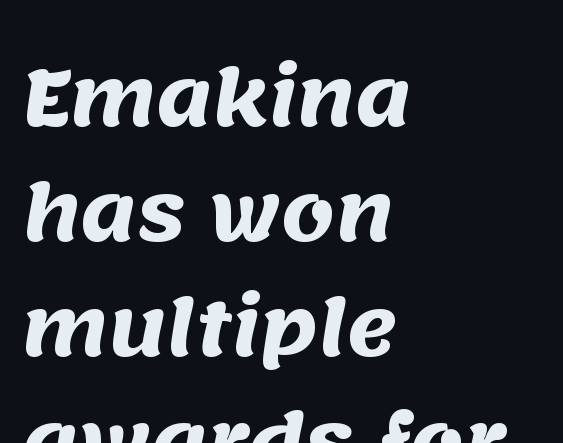
A dark, heavy texture on the line: the type is bold. The passage shown is typed in a proportional face where columns would drift. The face used here is a sans, in the tradition of grotesques and geometrics. The specimen omits any rule beneath the text block's lines. Vertically, the passage feels balanced, rows spaced as you'd expect.
